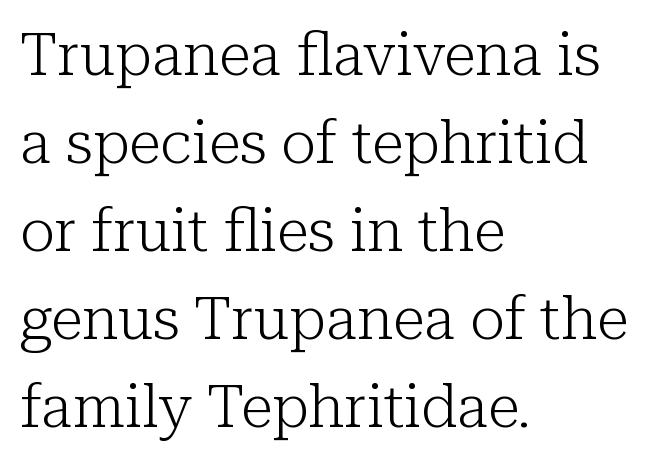
Q: Is the text bold? A: No.
Q: Is the text italic (slanted)? A: No, it is upright.
Q: Is the typeface a serif or a sans-serif typeface? A: Serif.
Q: Is the text underlined? A: No.
Q: How is the paragraph aligned? A: Left-aligned.
Q: Is the spacing between letters normal or unusually wide? A: Normal.
Q: Is the spacing between lines tight, normal or loose? A: Normal.
Q: Width (condensed, normal, or wide)? A: Normal.
Q: Stroke contrast? A: Low.
Q: x-height? A: Medium.
Q: Monospaced? A: No.
